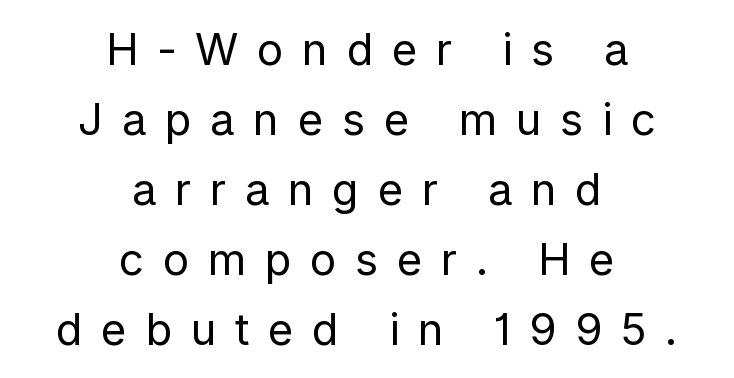
Ordinary non-slanted type is in use. The passage is arranged like a title page — every line centered. Characters follow at a spacing far wider than the type designer built in. Unbolded letterforms with no extra heft.
